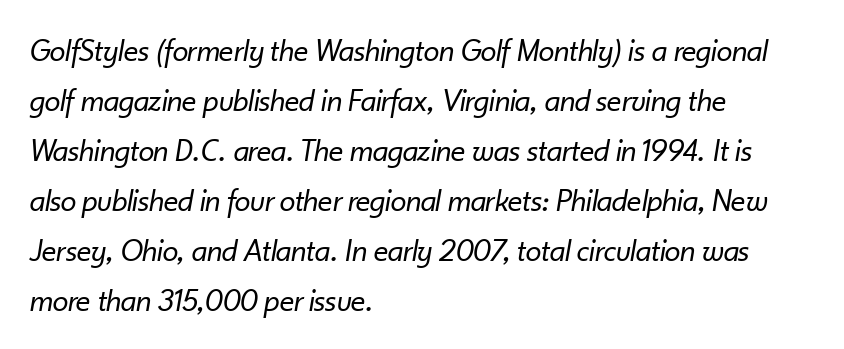
A typesetter would call this proportional, since set widths differ per character. Honestly, there is no underline to notice here at all. Vertically, the passage feels balanced, rows spaced as you'd expect. The line texture is even and compact thanks to regular tracking. It's the slanting kind of type. This is not heavy type; no bold has been used.
